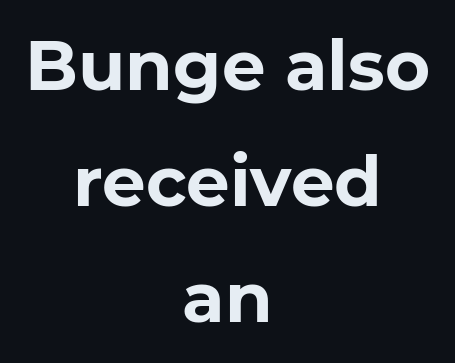
The rendering positions every line midway between the sides. Students, this is bold: see how much ink each stroke carries. Check under the words: just untouched page. The face used here is proportionally spaced, like ordinary book or web type. No extra tracking has been applied to these lines. Horizontal bands of white between lines are of average thickness.
